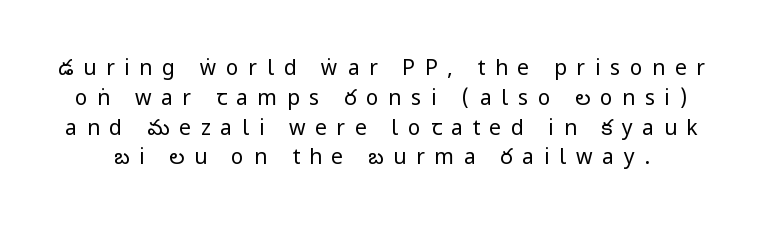
Q: Is the text bold? A: No.
Q: Is the text italic (slanted)? A: No, it is upright.
Q: Is the text underlined? A: No.
Q: Is the spacing between letters normal or unusually wide? A: Unusually wide.
Q: Is the spacing between lines tight, normal or loose? A: Normal.
